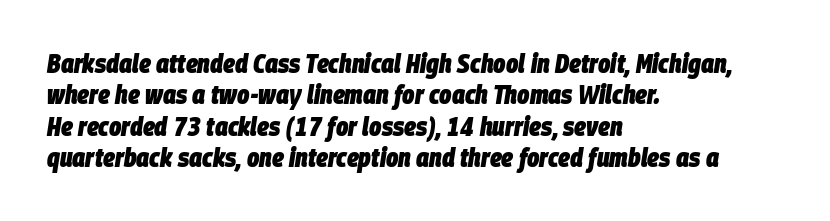
Descenders hang freely into open space. The strokes are fattened all the way to bold. Observe the ordinary spacing: letters are neighbours, not strangers. Is the block centered? No — it sits flush against the left margin. Notice how the stems are inclined rather than vertical — that's the hallmark of italics.
